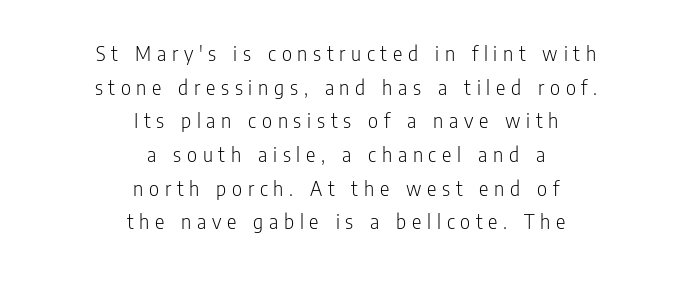
{"italic": "no", "bold": "no", "underline": "no", "align": "center", "line_spacing": "normal", "line_spacing_ratio": 1.53, "letter_spacing": "wide", "letter_spacing_em": 0.26, "glyph_px": 22}
